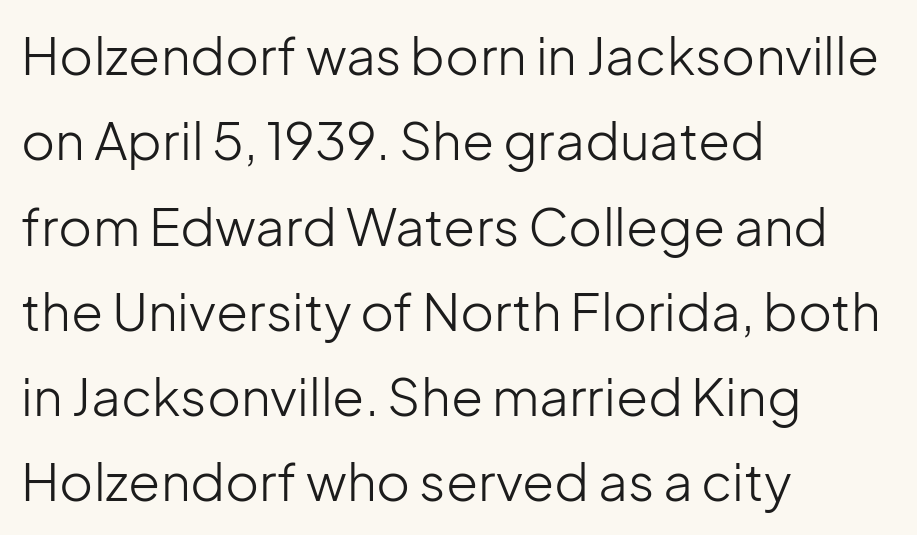
Typographically, this falls in the sans-serif category. Upright lettering throughout. Notice how descenders clear the ascenders below comfortably — that's standard leading. A quiet, ordinary-to-light weight characterises the typeface. Caption: standard tracking, unaltered.
